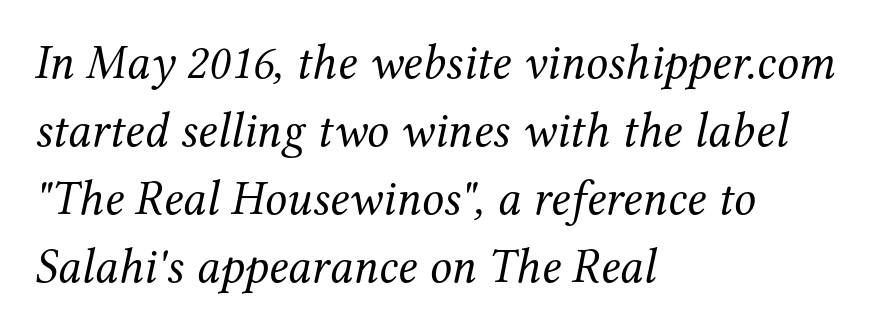
Q: Is the text bold? A: No.
Q: Is the text italic (slanted)? A: Yes, it leans right by about 12 degrees.
Q: Is the typeface a serif or a sans-serif typeface? A: Serif.
Q: Is the text underlined? A: No.
Q: How is the paragraph aligned? A: Left-aligned.
Q: Is the spacing between letters normal or unusually wide? A: Normal.
Q: Is the spacing between lines tight, normal or loose? A: Normal.
Q: Width (condensed, normal, or wide)? A: Normal.
Q: Stroke contrast? A: Medium.
Q: x-height? A: Medium.
Q: Monospaced? A: No.
